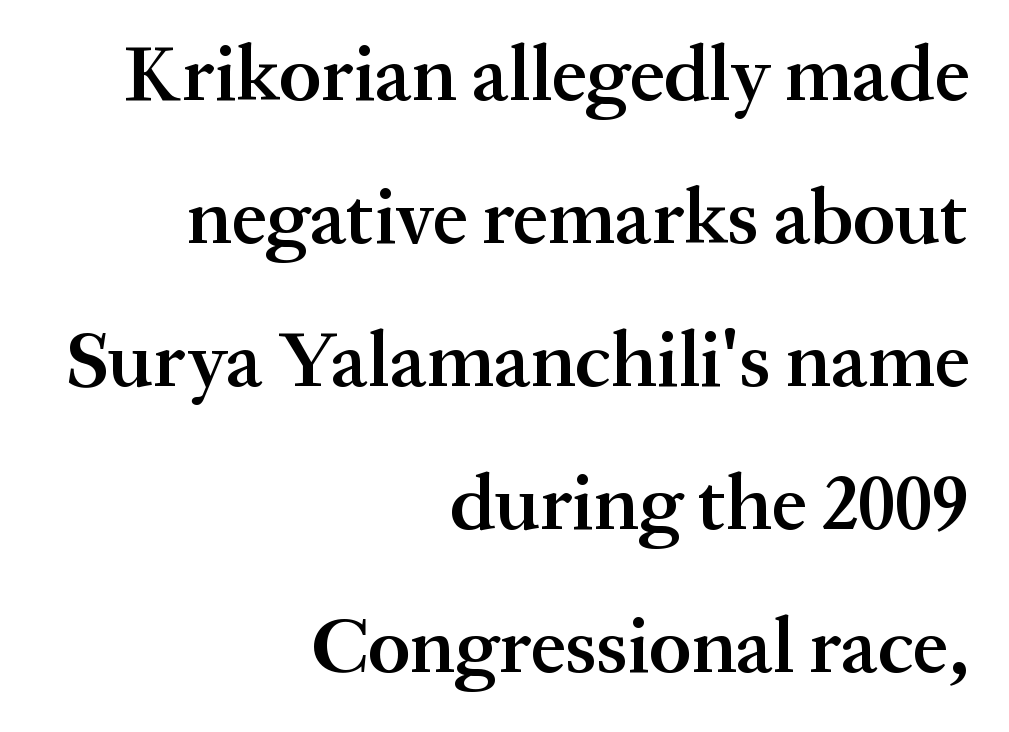
The image shows 79 px semibold serif type, upright; set right-aligned, line spacing 1.81x, normal letter spacing, not underlined; medium stroke contrast and a medium x-height.
